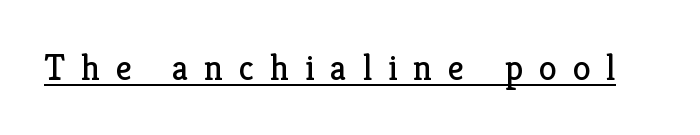
These lines are rendered in a variable-pitch font. Serifs: yes, visible at the terminals of the letterforms. Compared with undecorated copy, this sample adds a rule below the words. No heavy texture on the line: the type isn't bold. This sample uses expanded letter spacing, leaving extra air between glyphs.
